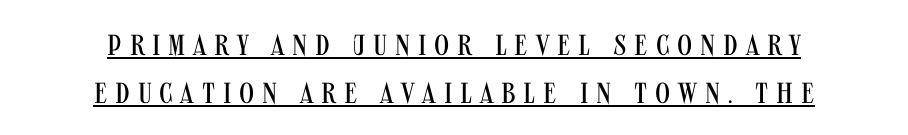
{"serif": "no", "italic": "no", "bold": "no", "weight": "regular", "width": "condensed", "stroke_contrast": "medium", "x_height": "large", "monospaced": "no", "underline": "yes", "align": "center", "line_spacing": "normal", "line_spacing_ratio": 1.65, "letter_spacing": "wide", "letter_spacing_em": 0.27, "glyph_px": 29}
